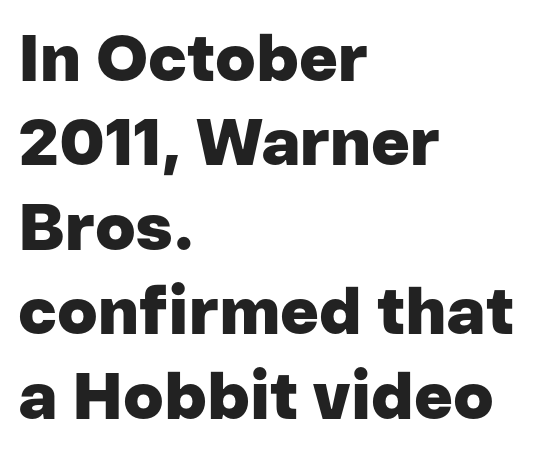
Q: Is the text bold? A: Yes.
Q: Is the text italic (slanted)? A: No, it is upright.
Q: Is the typeface a serif or a sans-serif typeface? A: Sans-serif.
Q: Is the text underlined? A: No.
Q: How is the paragraph aligned? A: Left-aligned.
Q: Is the spacing between letters normal or unusually wide? A: Normal.
Q: Is the spacing between lines tight, normal or loose? A: Normal.
Q: Width (condensed, normal, or wide)? A: Normal.
Q: Stroke contrast? A: Low.
Q: x-height? A: Medium.
Q: Monospaced? A: No.
